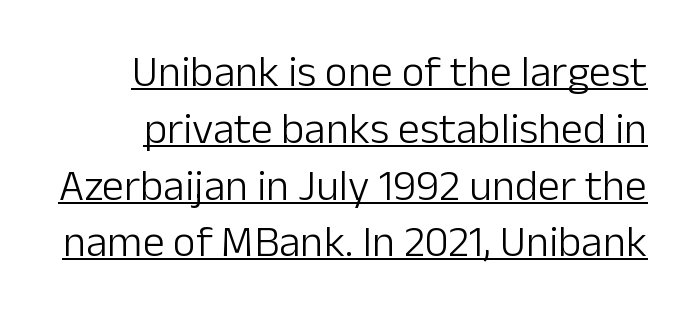
Q: Is the text bold? A: No.
Q: Is the text italic (slanted)? A: No, it is upright.
Q: Is the typeface a serif or a sans-serif typeface? A: Sans-serif.
Q: Is the text underlined? A: Yes.
Q: Is the spacing between letters normal or unusually wide? A: Normal.
Q: Is the spacing between lines tight, normal or loose? A: Normal.
Q: Width (condensed, normal, or wide)? A: Normal.
Q: Stroke contrast? A: Low.
Q: x-height? A: Medium.
Q: Monospaced? A: No.
